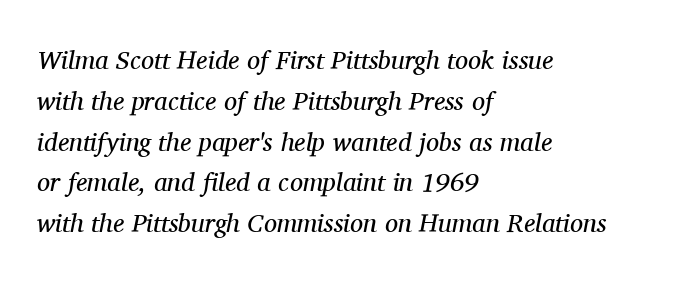
{"italic": "yes", "lean": "right", "slant_degrees": 11, "bold": "no", "underline": "no", "align": "left", "line_spacing": "normal", "line_spacing_ratio": 1.57, "letter_spacing": "normal", "letter_spacing_em": 0.0, "glyph_px": 26}
